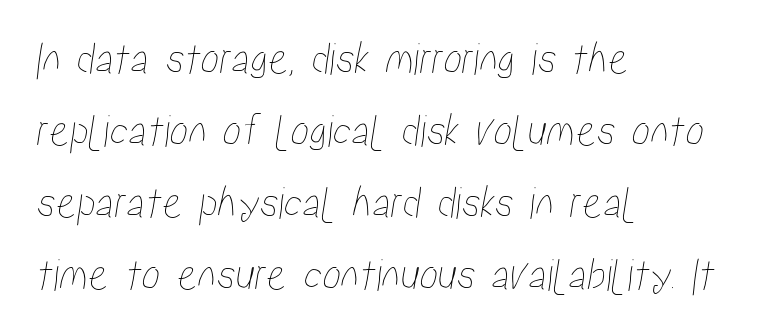
Q: Is the text underlined? A: No.
Q: How is the paragraph aligned? A: Left-aligned.
Q: Is the spacing between letters normal or unusually wide? A: Normal.
Q: Is the spacing between lines tight, normal or loose? A: Normal.
Q: Width (condensed, normal, or wide)? A: Condensed.
Q: Stroke contrast? A: Low.
Q: x-height? A: Medium.
Q: Monospaced? A: No.
